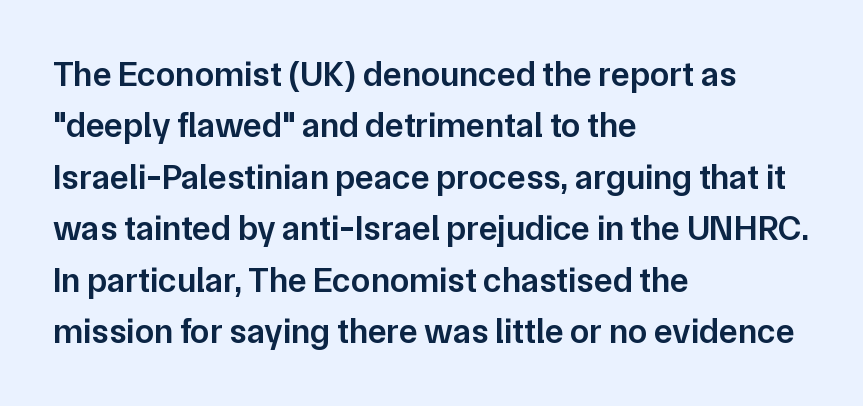
Each new line begins a customary step beneath the previous one. These lines carry some extra weight — a demibold, not a full bold. Classification — sans serif. Clear beneath every line of the passage. The face used here is proportionally spaced, like ordinary book or web type. Typeset ragged right — the left edge is the straight one.
